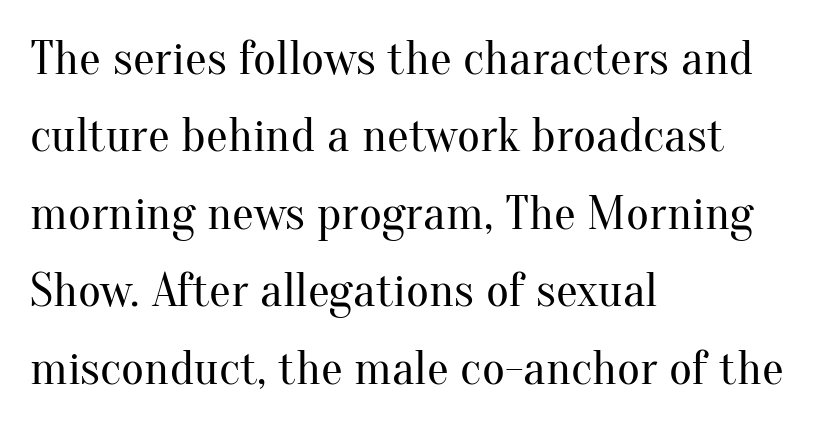
{"serif": "yes", "italic": "no", "bold": "no", "weight": "regular", "width": "normal", "stroke_contrast": "medium", "x_height": "small", "monospaced": "no", "underline": "no", "align": "left", "line_spacing": "normal", "line_spacing_ratio": 1.58, "letter_spacing": "normal", "letter_spacing_em": 0.0, "glyph_px": 49}
